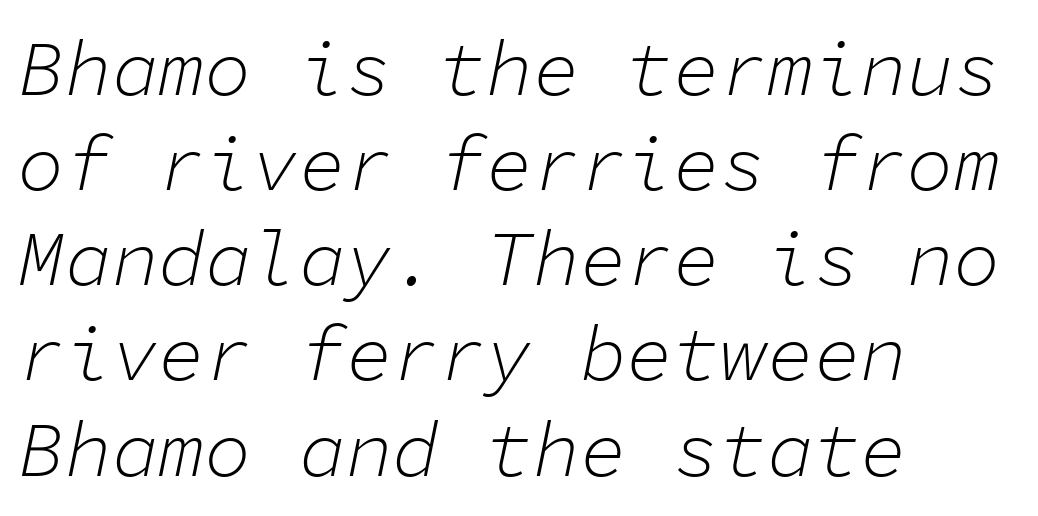
{"italic": "yes", "lean": "right", "slant_degrees": 11, "bold": "no", "weight": "light", "width": "normal", "stroke_contrast": "low", "x_height": "medium", "monospaced": "yes", "underline": "no", "align": "left", "line_spacing_ratio": 1.22, "letter_spacing": "normal", "letter_spacing_em": 0.0, "glyph_px": 78}
